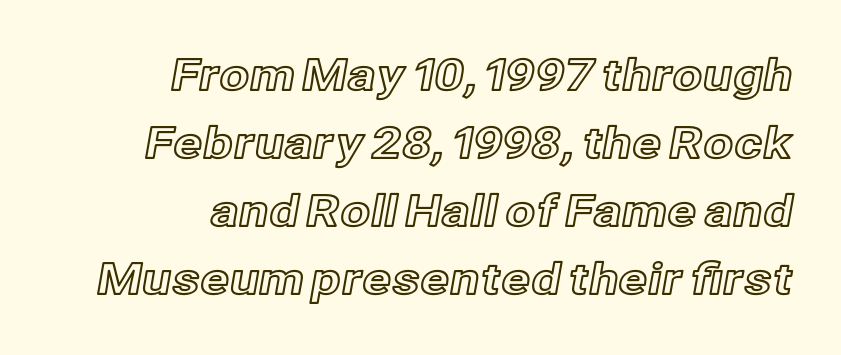
{"width": "normal", "x_height": "medium", "monospaced": "no", "underline": "no", "align": "right", "line_spacing": "normal", "line_spacing_ratio": 1.58, "letter_spacing": "normal", "letter_spacing_em": 0.0, "glyph_px": 43}
